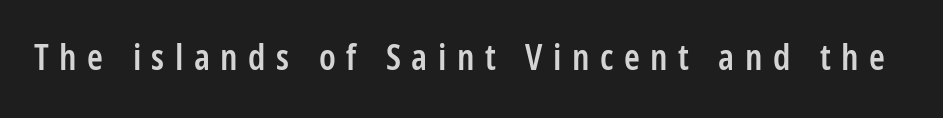
{"serif": "no", "italic": "no", "bold": "semi", "weight": "semibold", "width": "condensed", "stroke_contrast": "low", "x_height": "large", "monospaced": "no", "underline": "no", "letter_spacing": "wide", "letter_spacing_em": 0.29, "glyph_px": 36}
